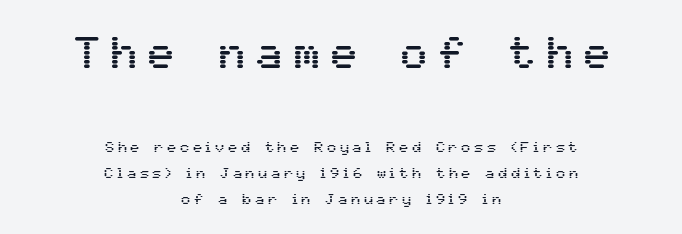
One-word summary of the alignment: center. In terms of letterspacing, this is a distinctly airy, spread setting. In terms of posture, this sample is upright. Look at the glyph heights: the upper group is clearly the bigger setting.
